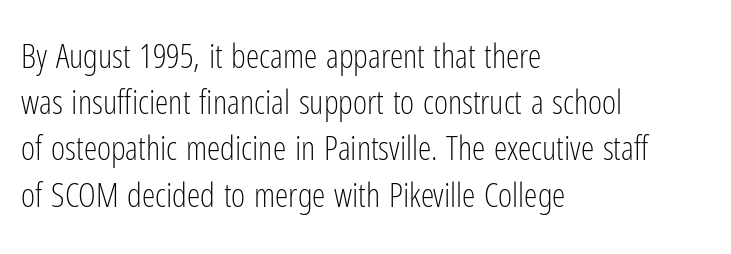
The image shows 34 px light, condensed sans-serif type, upright; set left-aligned, normal line spacing (1.36x), normal letter spacing, not underlined; low stroke contrast and a medium x-height.
